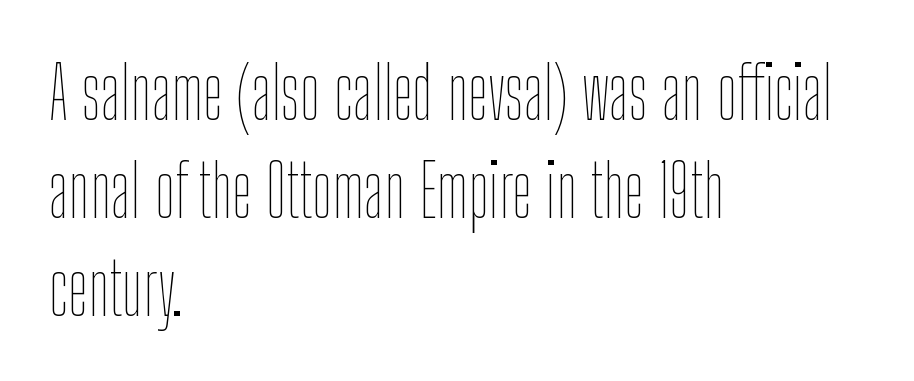
The image shows 72 px thin, condensed type, upright; set left-aligned, normal line spacing (1.36x), normal letter spacing, not underlined; low stroke contrast and a medium x-height.
